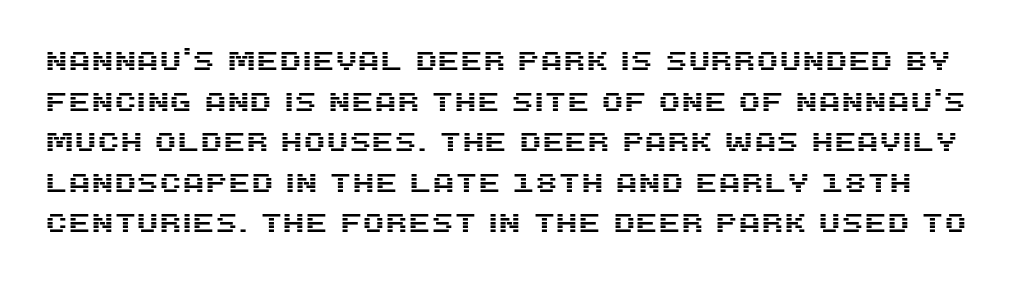
Q: Is the text italic (slanted)? A: No, it is upright.
Q: Is the text underlined? A: No.
Q: Is the spacing between letters normal or unusually wide? A: Normal.
Q: Is the spacing between lines tight, normal or loose? A: Normal.
